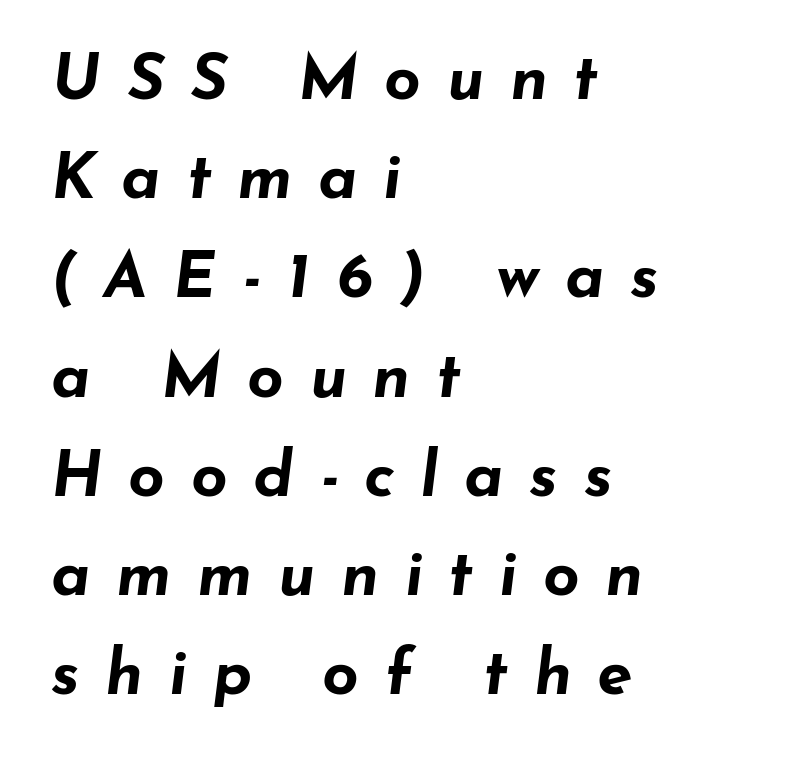
Tall strokes in this sample are angled rather than plumb. The glyphs are unaccompanied by any horizontal stroke below them. Each letter keeps its own natural width here, so spacing adapts to shape. Each word looks stretched out because of the extra space between its letters.
